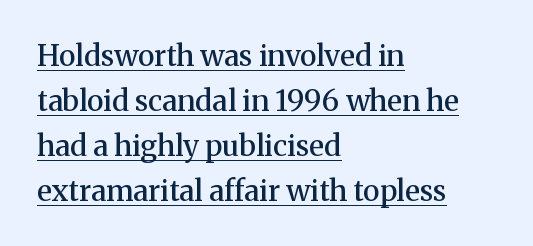
The image shows 29 px semibold serif type, upright; set left-aligned, normal line spacing (1.55x), normal letter spacing, underlined; medium stroke contrast and a medium x-height.
